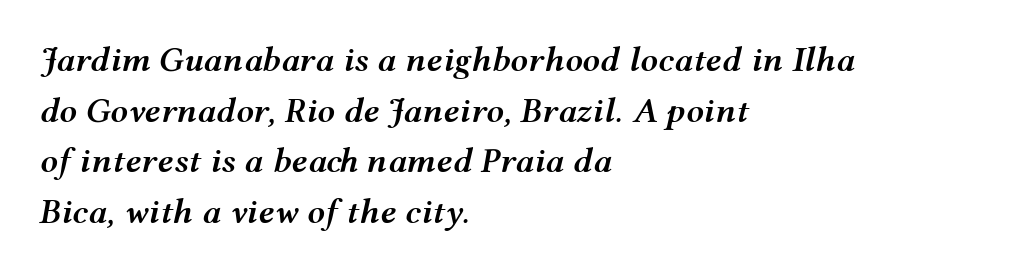
{"italic": "yes", "lean": "right", "slant_degrees": 12, "bold": "semi", "weight": "semibold", "width": "wide", "stroke_contrast": "medium", "x_height": "medium", "monospaced": "no", "underline": "no", "align": "left", "line_spacing": "normal", "line_spacing_ratio": 1.45, "letter_spacing": "normal", "letter_spacing_em": 0.0, "glyph_px": 35}
